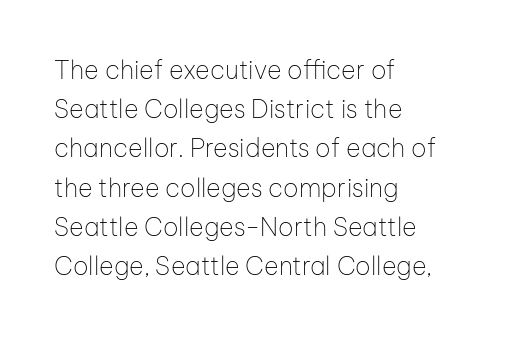
The image shows 25 px text type, upright; set left-aligned, normal line spacing (1.57x), normal letter spacing, not underlined.
